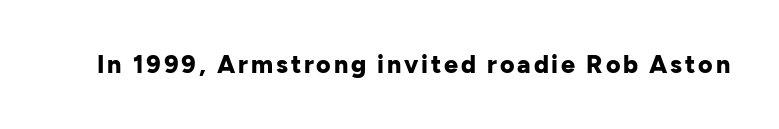
Q: Is the text bold? A: Yes.
Q: Is the text italic (slanted)? A: No, it is upright.
Q: Is the text underlined? A: No.
